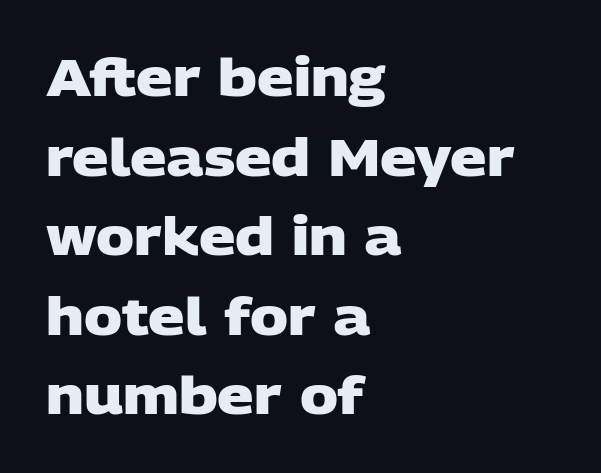
Q: Is the text bold? A: Yes.
Q: Is the typeface a serif or a sans-serif typeface? A: Sans-serif.
Q: Is the text underlined? A: No.
Q: How is the paragraph aligned? A: Left-aligned.
Q: Is the spacing between letters normal or unusually wide? A: Normal.
Q: Is the spacing between lines tight, normal or loose? A: Normal.
Q: Width (condensed, normal, or wide)? A: Wide.
Q: Stroke contrast? A: Low.
Q: x-height? A: Large.
Q: Monospaced? A: No.
